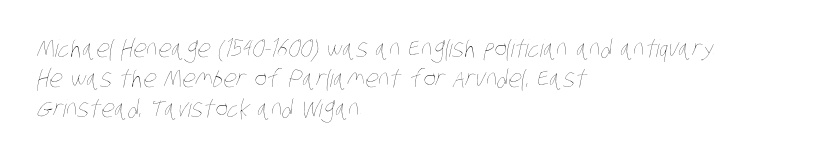
{"bold": "no", "underline": "no", "align": "left", "line_spacing": "normal", "line_spacing_ratio": 1.25, "letter_spacing": "normal", "letter_spacing_em": 0.0, "glyph_px": 24}
